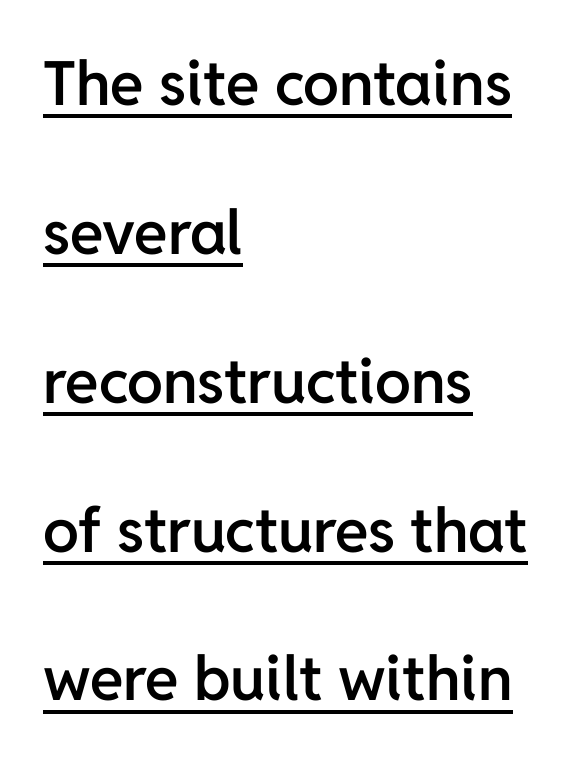
Q: Is the text bold? A: Semi-bold.
Q: Is the text italic (slanted)? A: No, it is upright.
Q: Is the typeface a serif or a sans-serif typeface? A: Sans-serif.
Q: Is the text underlined? A: Yes.
Q: How is the paragraph aligned? A: Left-aligned.
Q: Is the spacing between letters normal or unusually wide? A: Normal.
Q: Is the spacing between lines tight, normal or loose? A: Loose.
Q: Width (condensed, normal, or wide)? A: Normal.
Q: Stroke contrast? A: Low.
Q: x-height? A: Medium.
Q: Monospaced? A: No.
